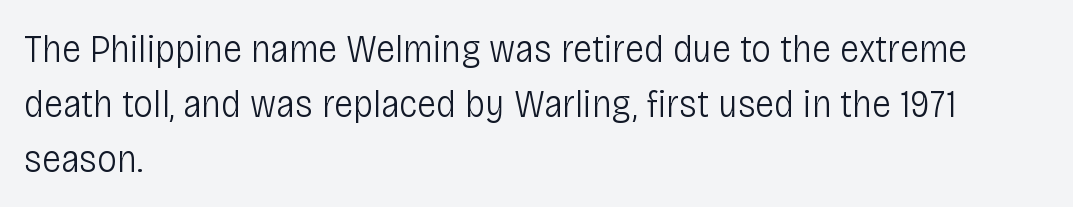
{"serif": "no", "italic": "no", "bold": "no", "weight": "light", "width": "condensed", "stroke_contrast": "low", "x_height": "large", "monospaced": "no", "underline": "no", "align": "left", "line_spacing": "normal", "line_spacing_ratio": 1.37, "letter_spacing": "normal", "letter_spacing_em": 0.0, "glyph_px": 40}
